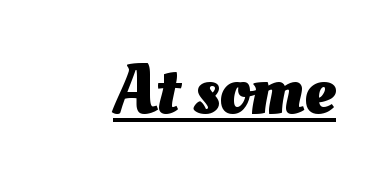
Q: Is the text bold? A: Yes.
Q: Is the text underlined? A: Yes.
Q: Is the spacing between letters normal or unusually wide? A: Normal.
Q: Width (condensed, normal, or wide)? A: Normal.
Q: Stroke contrast? A: Medium.
Q: x-height? A: Small.
Q: Monospaced? A: No.
